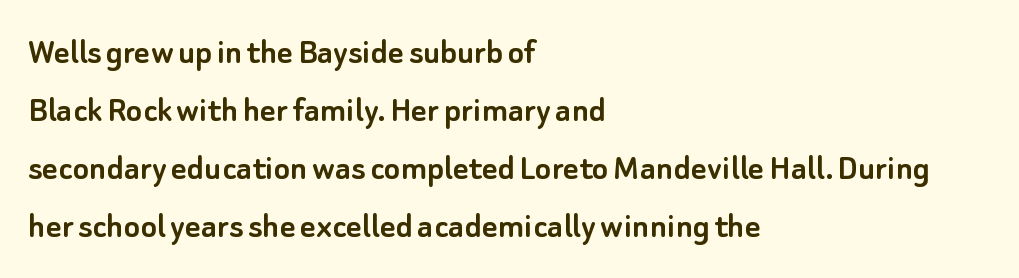
These lines sit exactly where default settings would place them. Ordinary non-slanted type is in use. Nope, no serifs anywhere on these letters. A typesetter would call this proportional, since set widths differ per character.
